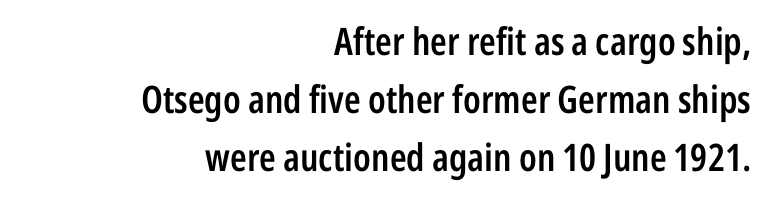
The image shows 38 px semibold, condensed sans-serif type, upright; set right-aligned, normal line spacing (1.52x), normal letter spacing, not underlined; low stroke contrast and a medium x-height.
